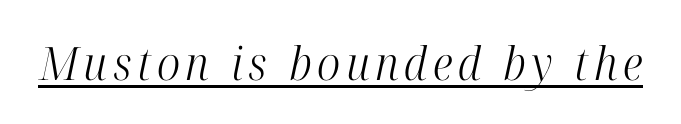
The designer went with a serif here, giving each stem small feet. You could not count columns in this text — the font is proportionally spaced. Every character sits at an angle, as italics do. Looks like someone drew a line under every word here. Weight: in the light-to-regular range.
